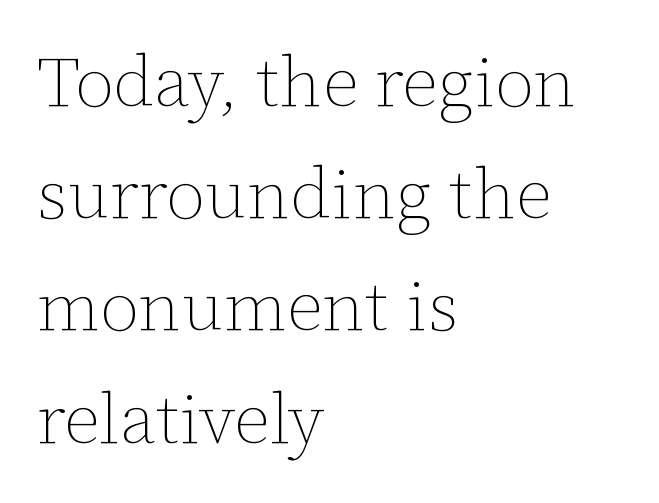
Q: Is the text bold? A: No.
Q: Is the text italic (slanted)? A: No, it is upright.
Q: Is the text underlined? A: No.
Q: How is the paragraph aligned? A: Left-aligned.
Q: Is the spacing between letters normal or unusually wide? A: Normal.
Q: Is the spacing between lines tight, normal or loose? A: Normal.
Q: Width (condensed, normal, or wide)? A: Normal.
Q: Stroke contrast? A: Low.
Q: x-height? A: Medium.
Q: Monospaced? A: No.
